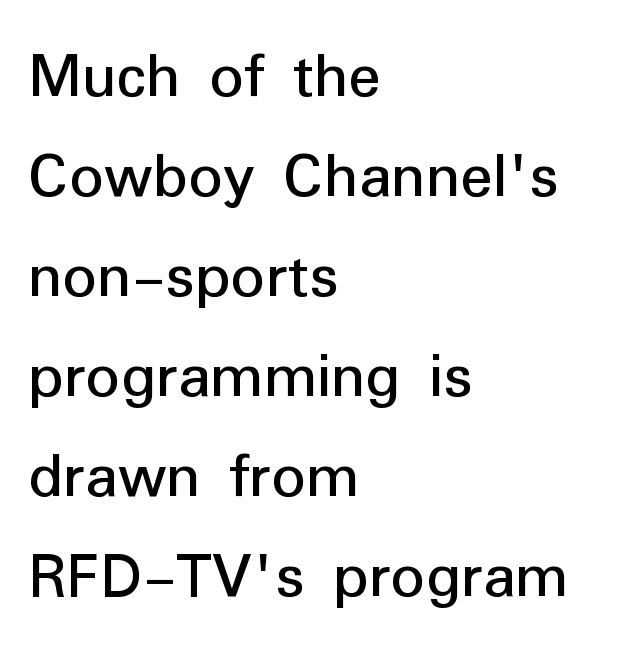
Q: Is the text italic (slanted)? A: No, it is upright.
Q: Is the typeface a serif or a sans-serif typeface? A: Sans-serif.
Q: Is the text underlined? A: No.
Q: How is the paragraph aligned? A: Left-aligned.
Q: Is the spacing between letters normal or unusually wide? A: Normal.
Q: Is the spacing between lines tight, normal or loose? A: Normal.
Q: Width (condensed, normal, or wide)? A: Normal.
Q: Stroke contrast? A: Low.
Q: x-height? A: Medium.
Q: Monospaced? A: No.
